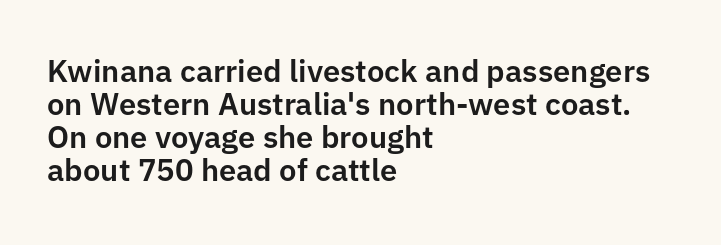
The image shows 31 px sans-serif type, upright; set left-aligned, tight line spacing (1.06x), normal letter spacing, not underlined; low stroke contrast and a medium x-height.
